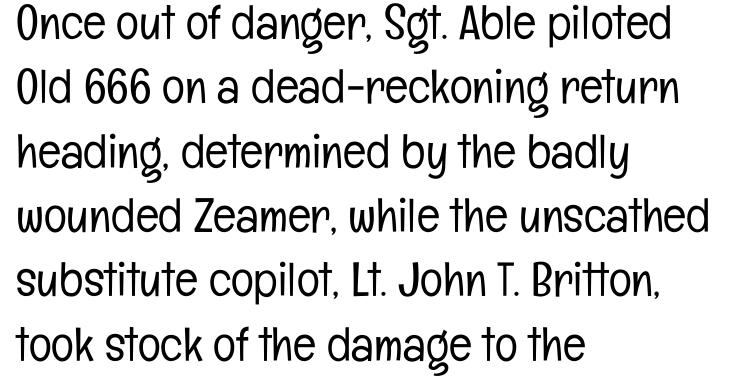
Each line starts at the same left margin while the right side varies. In terms of letterspacing, this is plain default setting. You can tell from the bare stems that sans-serif type was used. The rendering uses a moderate line-height, typical for paragraphs. The specimen reads as upright at a glance. The baseline area is clear.
